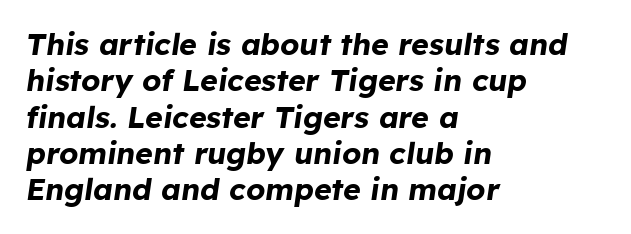
The image shows 30 px bold type, italic (leaning right); set left-aligned, line spacing 1.21x, normal letter spacing, not underlined; low stroke contrast and a medium x-height.
